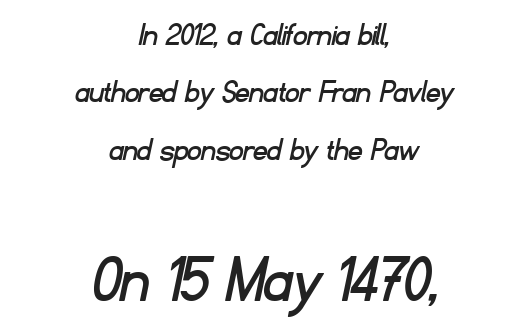
A student would call this center alignment; a typographer would say set centered. Unmarked baselines from the first word to the last. The passage shown has conventional tracking throughout. Nope, no serifs anywhere on these letters.
